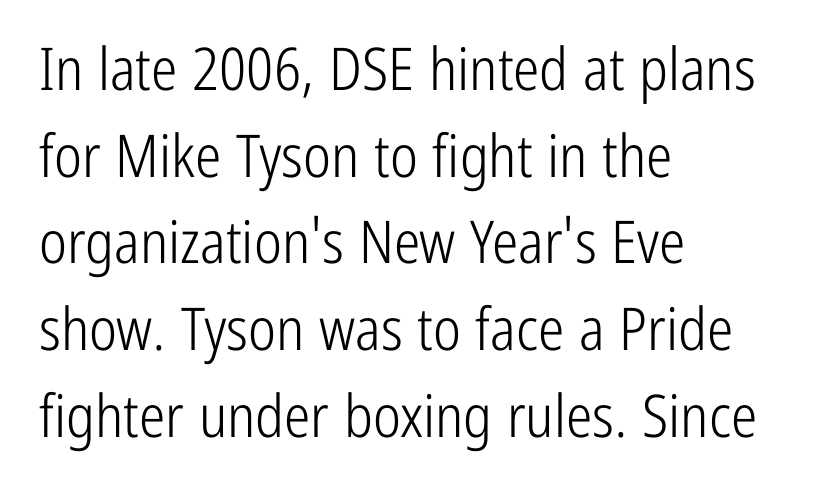
Designer's note — italics off, roman on. Unmarked baselines from the first word to the last. Is the block centered? No — it sits flush against the left margin. Heaviness? Minimal to ordinary, like unemphasized prose. Is this a fixed-width face? No — the glyphs have proportional, varying widths.
